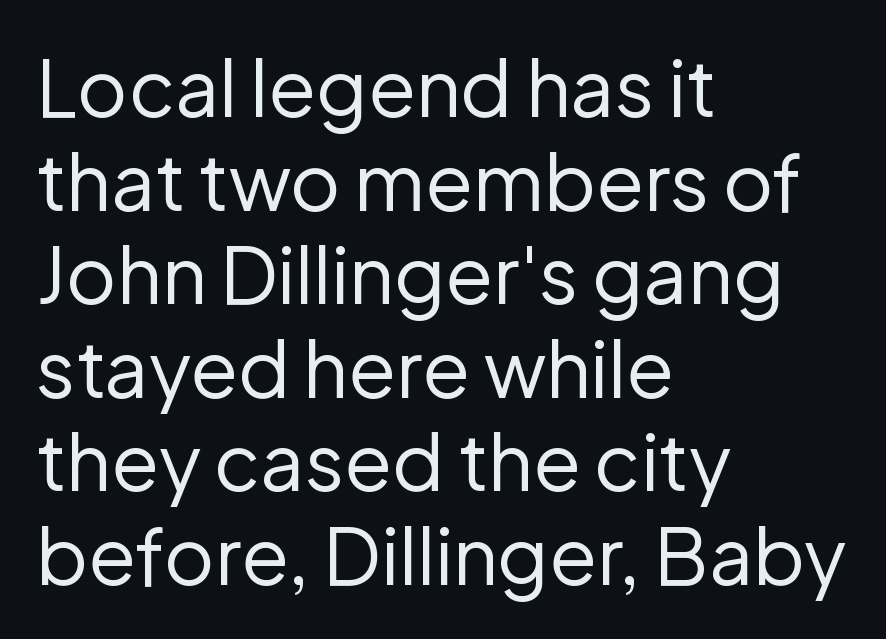
The image shows 78 px regular-weight sans-serif type, upright; set left-aligned, line spacing 1.2x, normal letter spacing, not underlined; low stroke contrast and a medium x-height.
